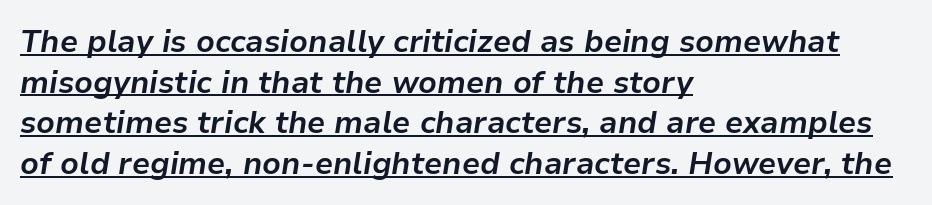
Q: Is the text bold? A: Yes.
Q: Is the text italic (slanted)? A: Yes, it leans right by about 9 degrees.
Q: Is the text underlined? A: Yes.
Q: How is the paragraph aligned? A: Left-aligned.
Q: Is the spacing between letters normal or unusually wide? A: Normal.
Q: Is the spacing between lines tight, normal or loose? A: Normal.
Q: Width (condensed, normal, or wide)? A: Normal.
Q: Stroke contrast? A: Low.
Q: x-height? A: Medium.
Q: Monospaced? A: No.
